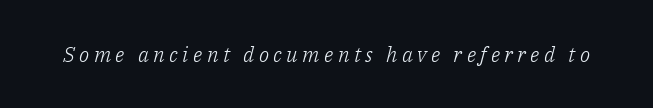
{"italic": "yes", "lean": "right", "slant_degrees": 14, "bold": "no", "underline": "no", "letter_spacing": "wide", "letter_spacing_em": 0.21, "glyph_px": 21}
